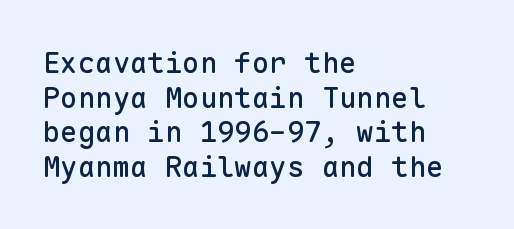
The image shows 29 px sans-serif type, upright, monospaced; set left-aligned, line spacing 1.19x, normal letter spacing, not underlined; low stroke contrast and a medium x-height.
